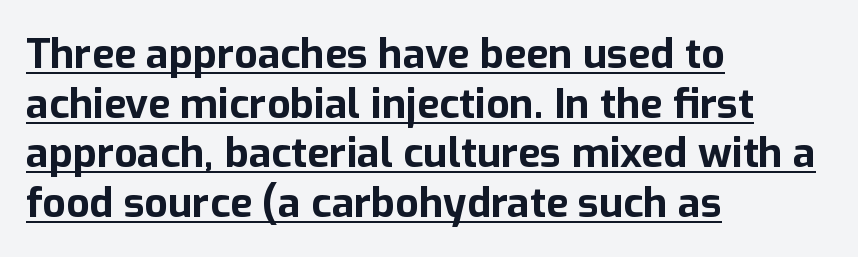
The image shows 41 px bold sans-serif type, upright; set left-aligned, line spacing 1.21x, normal letter spacing, underlined; low stroke contrast and a medium x-height.
